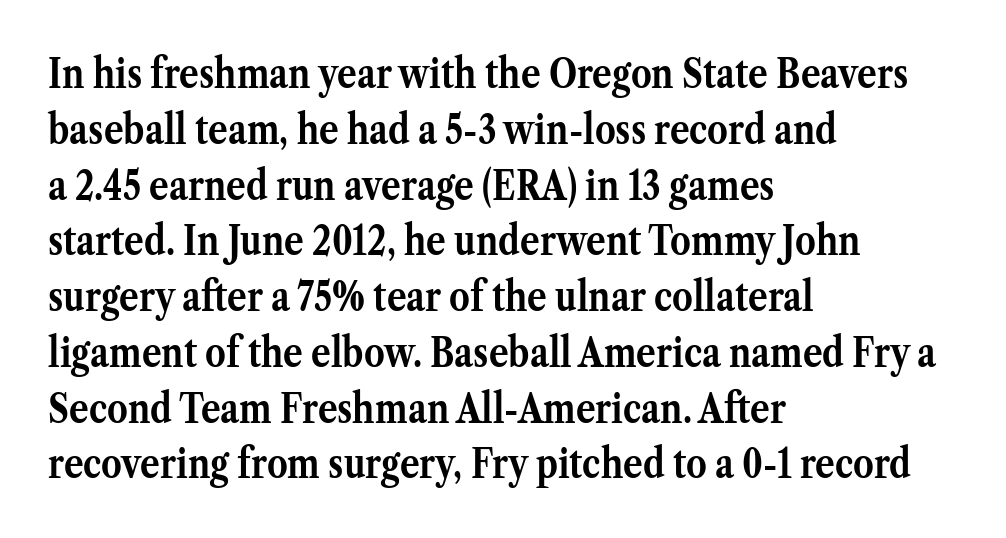
{"serif": "yes", "italic": "no", "bold": "yes", "weight": "semibold", "width": "normal", "stroke_contrast": "medium", "x_height": "medium", "monospaced": "no", "underline": "no", "align": "left", "line_spacing": "normal", "line_spacing_ratio": 1.36, "letter_spacing": "normal", "letter_spacing_em": 0.0, "glyph_px": 41}
